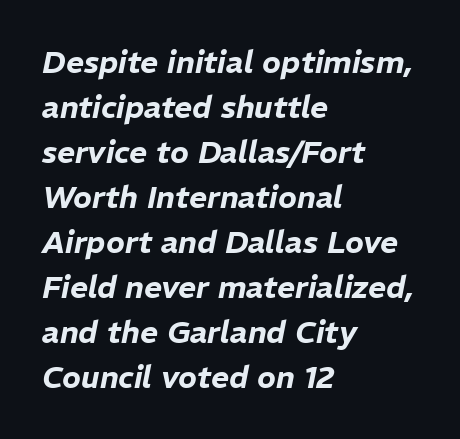
The image shows 31 px text type, italic (leaning right); set left-aligned, normal line spacing (1.45x), normal letter spacing, not underlined; low stroke contrast and a medium x-height.
